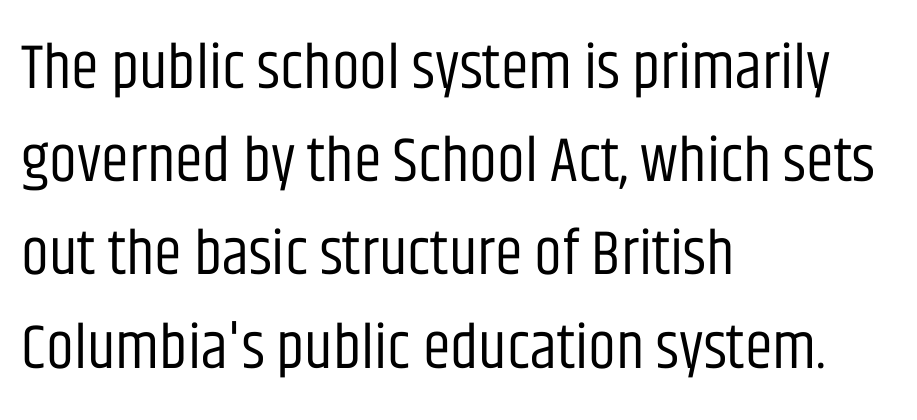
{"serif": "no", "italic": "no", "bold": "no", "weight": "regular", "width": "condensed", "stroke_contrast": "low", "x_height": "large", "monospaced": "no", "underline": "no", "align": "left", "line_spacing": "normal", "line_spacing_ratio": 1.48, "letter_spacing": "normal", "letter_spacing_em": 0.0, "glyph_px": 63}
